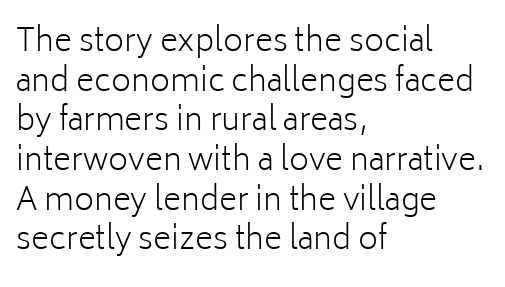
Unbolded letterforms with no extra heft. Each line starts at the same left margin while the right side varies. Line spacing here is normal. Stroke terminals: plain, sans-serif.
